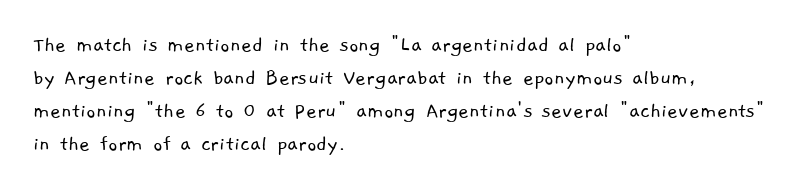
The image shows 23 px text type; set left-aligned, normal line spacing (1.44x), normal letter spacing, not underlined.
